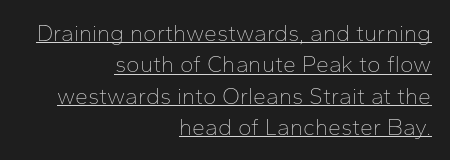
The image shows 23 px text type, upright; set right-aligned, normal line spacing (1.36x), normal letter spacing, underlined.
